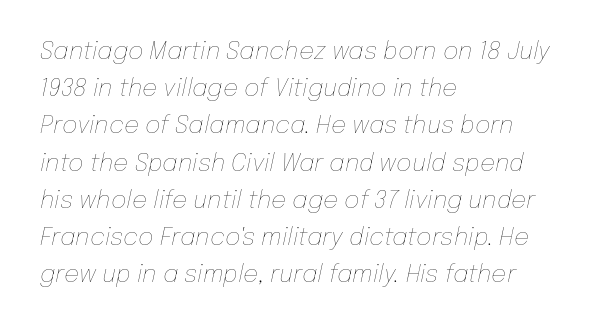
Q: Is the text bold? A: No.
Q: Is the text italic (slanted)? A: Yes, it leans right by about 12 degrees.
Q: Is the text underlined? A: No.
Q: How is the paragraph aligned? A: Left-aligned.
Q: Is the spacing between letters normal or unusually wide? A: Normal.
Q: Is the spacing between lines tight, normal or loose? A: Normal.
